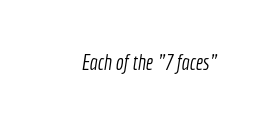
Q: Is the text bold? A: No.
Q: Is the text underlined? A: No.
Q: Is the spacing between letters normal or unusually wide? A: Normal.
